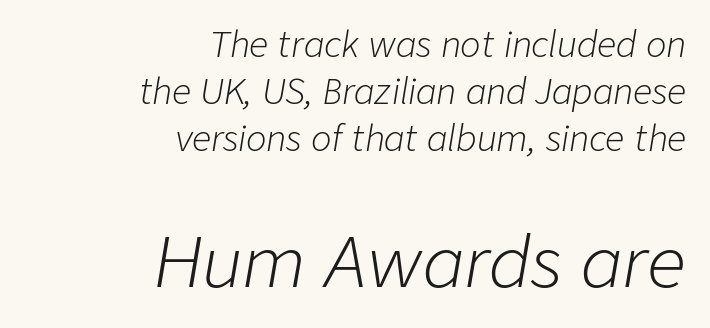
These lines sit exactly where default settings would place them. The face used here has a pronounced slope to its letters. Is the type heavy? It reads as light-to-regular instead. Is this a fixed-width face? No — the glyphs have proportional, varying widths. Notice how the passage keeps a crisp vertical edge on the right only. The passage shown has conventional tracking throughout.
